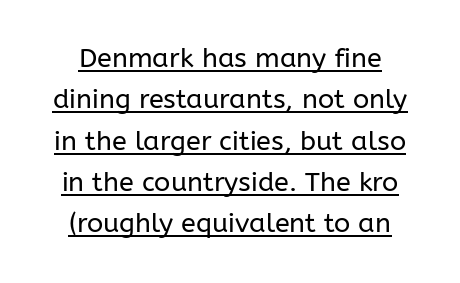
Q: Is the text bold? A: No.
Q: Is the text italic (slanted)? A: No, it is upright.
Q: Is the text underlined? A: Yes.
Q: Is the spacing between letters normal or unusually wide? A: Normal.
Q: Is the spacing between lines tight, normal or loose? A: Normal.
